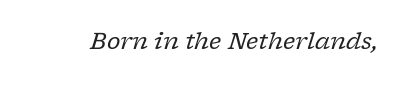
Q: Is the text bold? A: No.
Q: Is the text italic (slanted)? A: Yes, it leans right by about 17 degrees.
Q: Is the text underlined? A: No.
Q: Is the spacing between letters normal or unusually wide? A: Normal.
